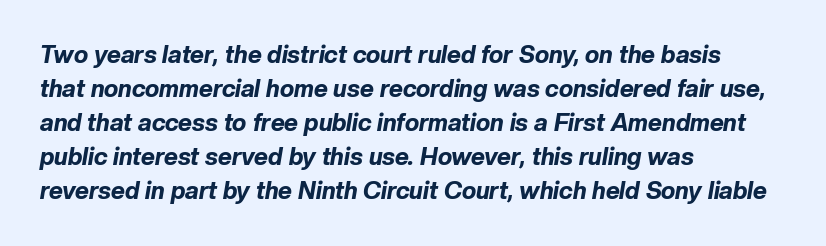
{"italic": "yes", "lean": "right", "slant_degrees": 10, "bold": "yes", "underline": "no", "align": "left", "line_spacing": "normal", "line_spacing_ratio": 1.42, "letter_spacing": "normal", "letter_spacing_em": 0.0, "glyph_px": 24}
